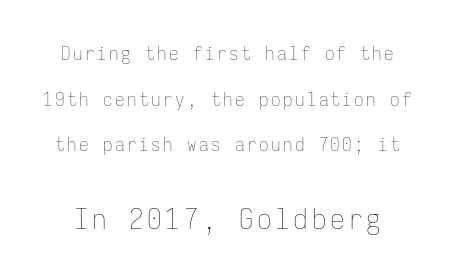
Spacing verdict: monospaced, one width for all characters. Interline gaps are noticeably wide in this sample. No letter is thick-stroked: the sample isn't bold. Is the lower block the larger one? Yes — the lower block carries the bigger type. Rendered with straight, roman letterforms. Glance below the letters and you will spot only blank space.
